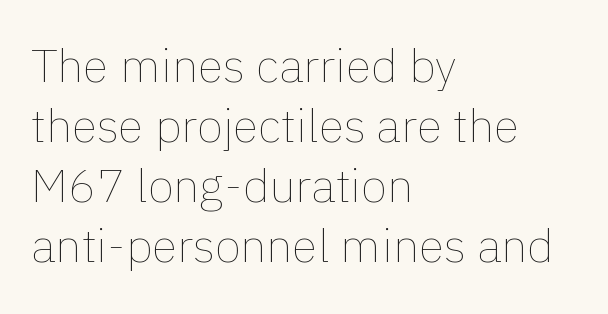
The image shows 47 px thin type, upright; set left-aligned, normal line spacing (1.28x), normal letter spacing, not underlined; low stroke contrast and a medium x-height.
